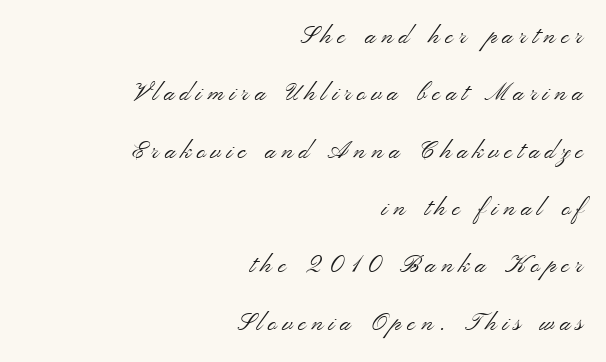
{"bold": "no", "underline": "no", "align": "right", "line_spacing": "loose", "line_spacing_ratio": 2.39, "letter_spacing": "wide", "letter_spacing_em": 0.24, "glyph_px": 24}
